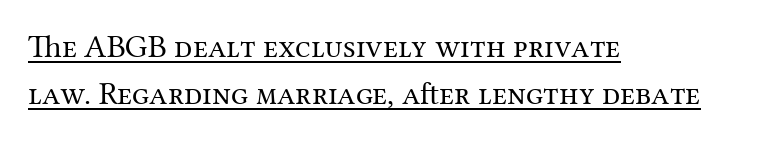
These lines were composed using upright roman letters. Counters stay open thanks to moderate or lighter strokes. Each line starts at the same left margin while the right side varies. Interline gaps are of average width in this sample.
